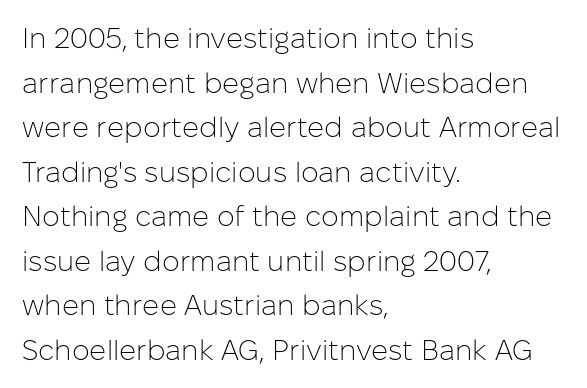
Q: Is the text bold? A: No.
Q: Is the text italic (slanted)? A: No, it is upright.
Q: Is the typeface a serif or a sans-serif typeface? A: Sans-serif.
Q: Is the text underlined? A: No.
Q: How is the paragraph aligned? A: Left-aligned.
Q: Is the spacing between letters normal or unusually wide? A: Normal.
Q: Is the spacing between lines tight, normal or loose? A: Normal.
Q: Width (condensed, normal, or wide)? A: Normal.
Q: Stroke contrast? A: Low.
Q: x-height? A: Medium.
Q: Monospaced? A: No.
